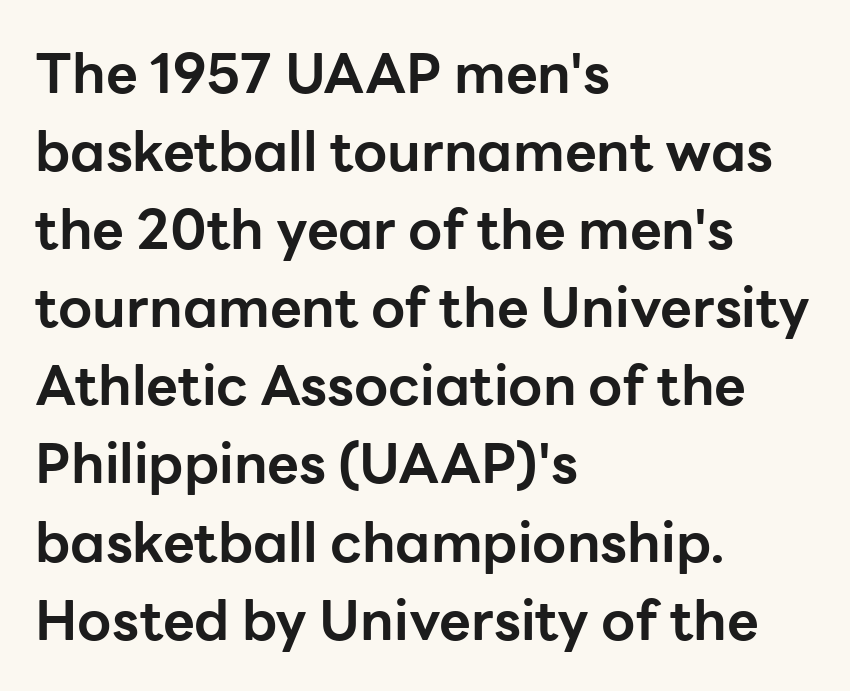
Each letter's strokes conclude bluntly, with no projecting serifs. Unmarked baselines from the first word to the last. Vertically, the passage feels balanced, rows spaced as you'd expect. In terms of letterspacing, this is plain default setting. Compared with a centered layout, this one pins lines to the left instead. The passage shown is typed in a proportional face where columns would drift.
